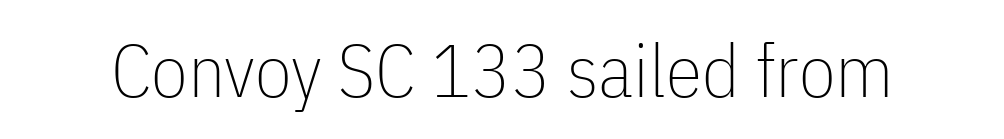
{"serif": "no", "italic": "no", "bold": "no", "weight": "thin", "width": "condensed", "stroke_contrast": "low", "x_height": "medium", "monospaced": "no", "underline": "no", "letter_spacing": "normal", "letter_spacing_em": 0.0, "glyph_px": 74}
